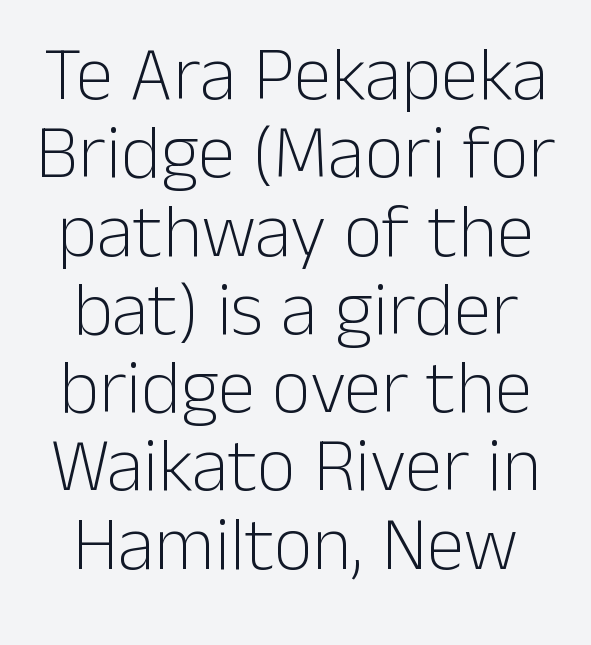
The image shows 76 px light sans-serif type, upright; set centered, tight line spacing (1.03x), normal letter spacing, not underlined; low stroke contrast and a medium x-height.
